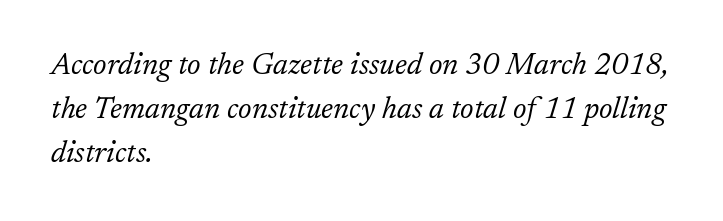
Every row of glyphs begins at an identical x-position on the left. Leading matches the norm, producing a regular column. The letters advance in unequal steps, a hallmark of proportional type. Inter-character spacing is left at the font's built-in metrics.
